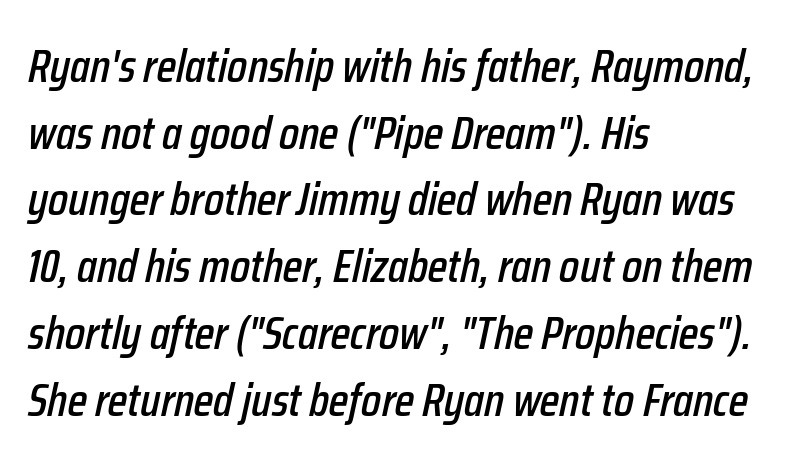
{"italic": "yes", "lean": "right", "slant_degrees": 12, "width": "condensed", "stroke_contrast": "low", "x_height": "medium", "monospaced": "no", "underline": "no", "align": "left", "line_spacing": "normal", "line_spacing_ratio": 1.42, "letter_spacing": "normal", "letter_spacing_em": 0.0, "glyph_px": 47}
